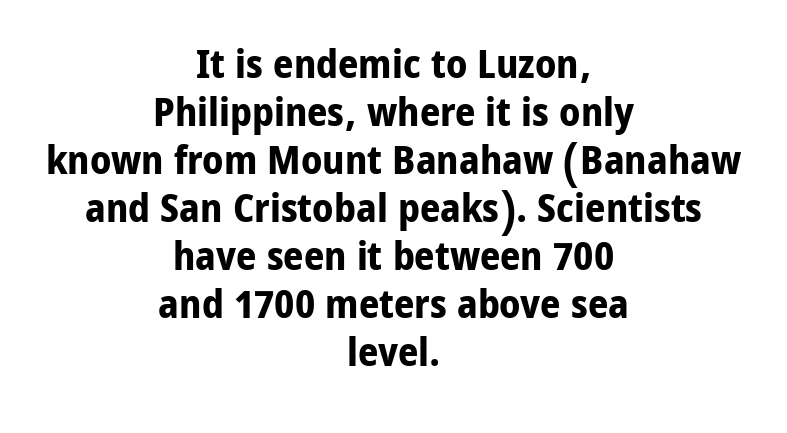
Q: Is the text bold? A: Yes.
Q: Is the text italic (slanted)? A: No, it is upright.
Q: Is the typeface a serif or a sans-serif typeface? A: Sans-serif.
Q: Is the text underlined? A: No.
Q: How is the paragraph aligned? A: Centered.
Q: Is the spacing between letters normal or unusually wide? A: Normal.
Q: Width (condensed, normal, or wide)? A: Normal.
Q: Stroke contrast? A: Low.
Q: x-height? A: Medium.
Q: Monospaced? A: No.
